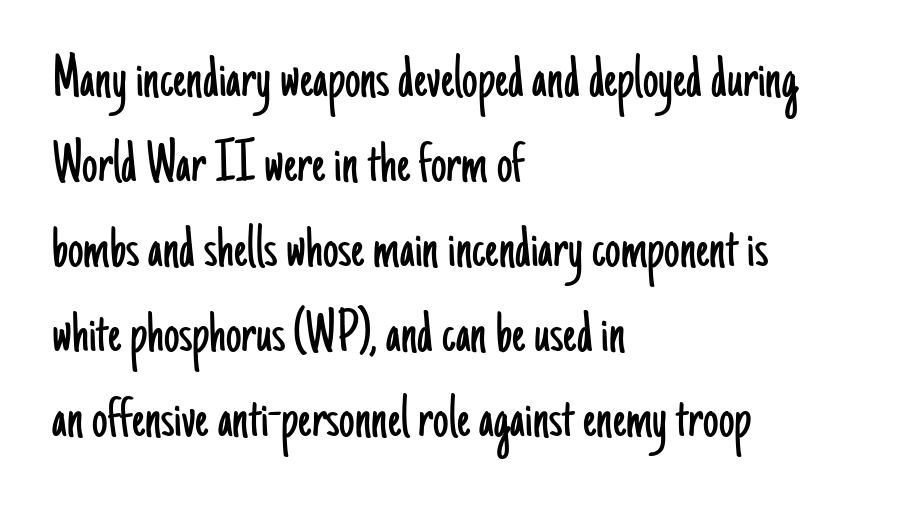
The image shows 62 px light, condensed sans-serif type, upright; set left-aligned, normal line spacing (1.37x), normal letter spacing, not underlined; low stroke contrast and a small x-height.
